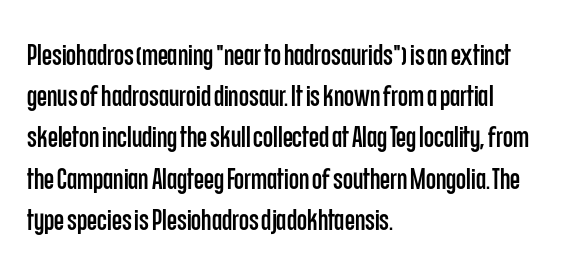
The image shows 29 px condensed sans-serif type, upright; set left-aligned, normal line spacing (1.42x), normal letter spacing, not underlined; low stroke contrast and a large x-height.
